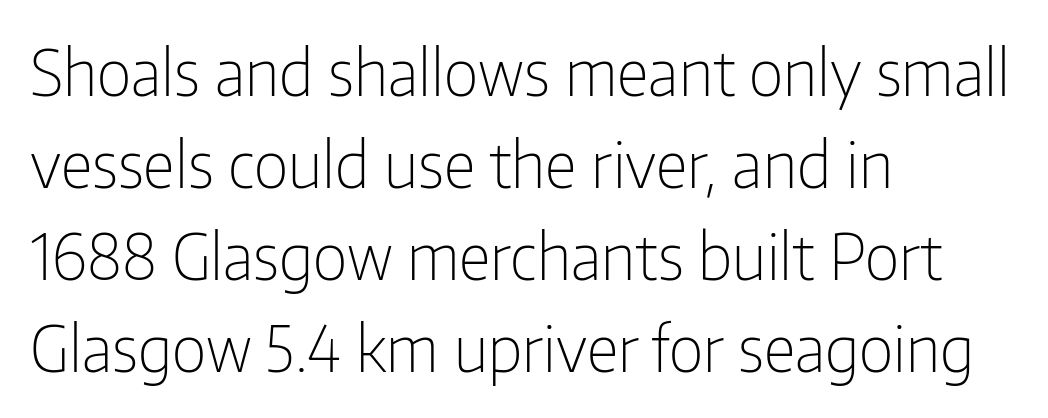
Each letter's strokes conclude bluntly, with no projecting serifs. Anything drawn beneath the words? Only blank space. Teacher's note: observe the even left margin — that is flush-left alignment. The designer left line spacing at the default. The passage shown has conventional tracking throughout. The weight tops out at a normal text grade.
